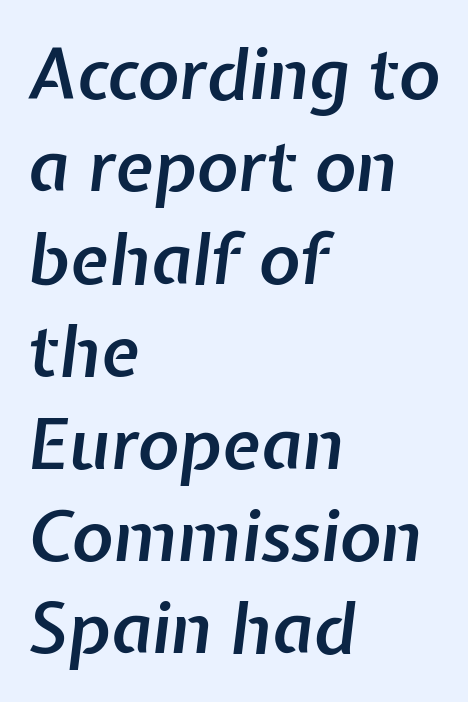
Q: Is the text bold? A: Semi-bold.
Q: Is the text italic (slanted)? A: Yes, it leans right by about 7 degrees.
Q: Is the text underlined? A: No.
Q: How is the paragraph aligned? A: Left-aligned.
Q: Is the spacing between letters normal or unusually wide? A: Normal.
Q: Is the spacing between lines tight, normal or loose? A: Normal.
Q: Width (condensed, normal, or wide)? A: Normal.
Q: Stroke contrast? A: Low.
Q: x-height? A: Medium.
Q: Monospaced? A: No.
